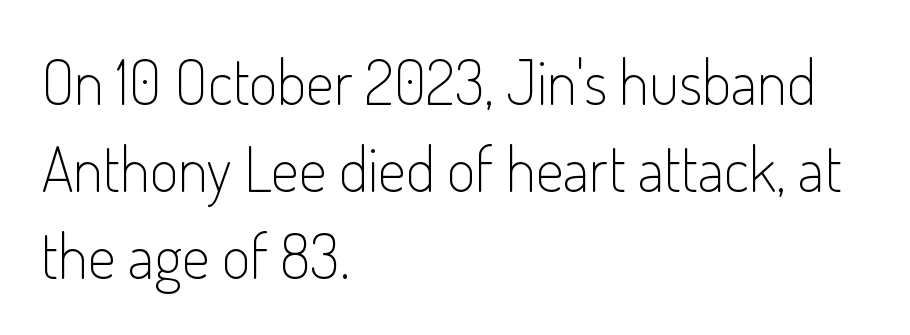
Is the stroke heavy? The answer is a plain regular-or-lighter. The letters carry no serifs — their stems end cleanly without finishing strokes. This rendering uses left alignment, leaving the right contour irregular. This block has exactly the height ordinary leading produces. Each letter keeps its own natural width here, so spacing adapts to shape.
